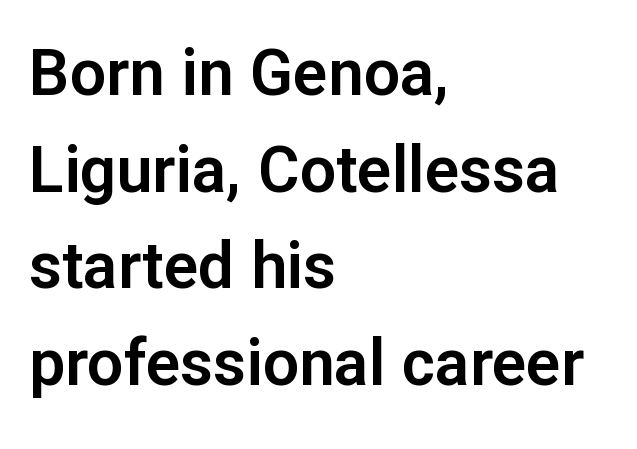
Regular leading. The gaps between neighbouring characters are ordinary and unremarkable. Grotesque or geometric, the face here clearly has no serifs. A typesetter would call this proportional, since set widths differ per character.
